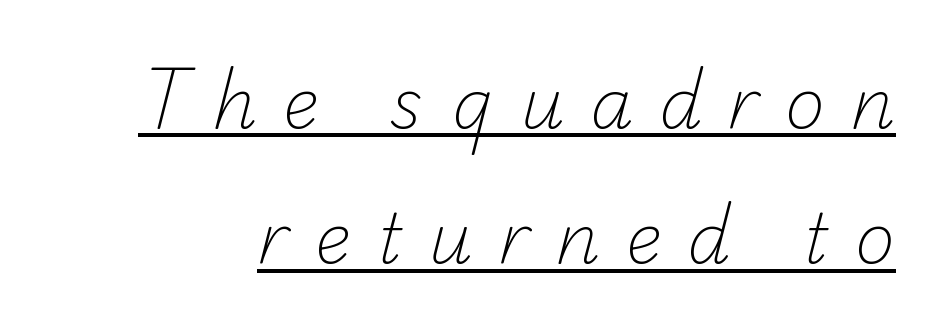
The image shows 69 px light sans-serif type; set loose line spacing (1.96x), unusually wide letter spacing (+0.37 em), underlined; low stroke contrast and a small x-height.
